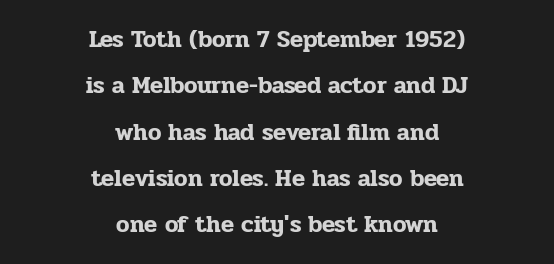
Q: Is the text italic (slanted)? A: No, it is upright.
Q: Is the text underlined? A: No.
Q: How is the paragraph aligned? A: Centered.
Q: Is the spacing between letters normal or unusually wide? A: Normal.
Q: Is the spacing between lines tight, normal or loose? A: Loose.
